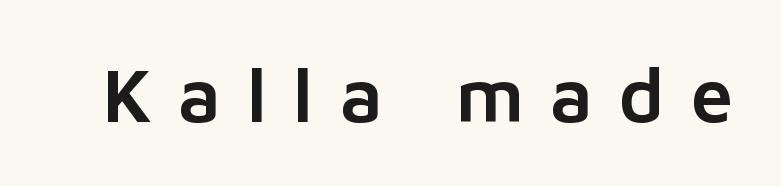
Q: Is the text italic (slanted)? A: No, it is upright.
Q: Is the typeface a serif or a sans-serif typeface? A: Sans-serif.
Q: Is the text underlined? A: No.
Q: Is the spacing between letters normal or unusually wide? A: Unusually wide.
Q: Width (condensed, normal, or wide)? A: Normal.
Q: Stroke contrast? A: Low.
Q: x-height? A: Medium.
Q: Monospaced? A: No.
